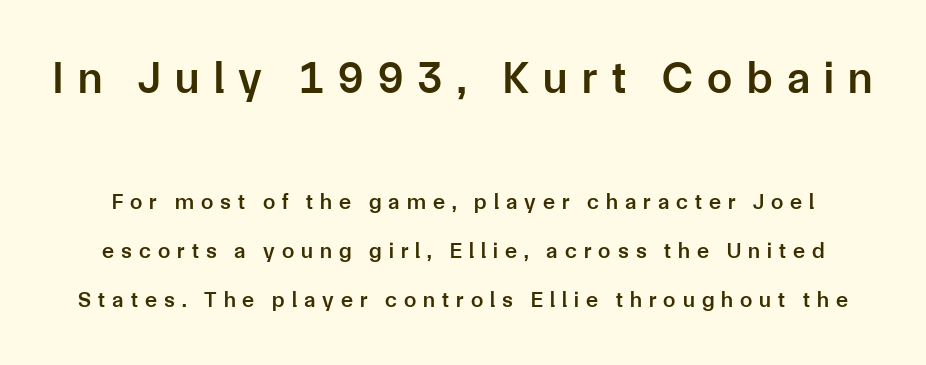
Q: Is the text bold? A: Semi-bold.
Q: Is the text italic (slanted)? A: No, it is upright.
Q: Is the typeface a serif or a sans-serif typeface? A: Sans-serif.
Q: Is the text underlined? A: No.
Q: Is the spacing between letters normal or unusually wide? A: Unusually wide.
Q: Is the spacing between lines tight, normal or loose? A: Loose.
Q: Which block of text is set in a larger size, the first (top) or the second (bottom)? A: The first (top) one.
Q: Width (condensed, normal, or wide)? A: Normal.
Q: Stroke contrast? A: Low.
Q: x-height? A: Medium.
Q: Monospaced? A: No.
